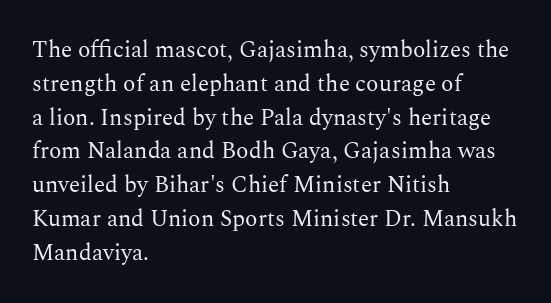
{"italic": "no", "bold": "no", "underline": "no", "align": "left", "line_spacing": "normal", "line_spacing_ratio": 1.47, "letter_spacing": "normal", "letter_spacing_em": 0.0, "glyph_px": 23}
